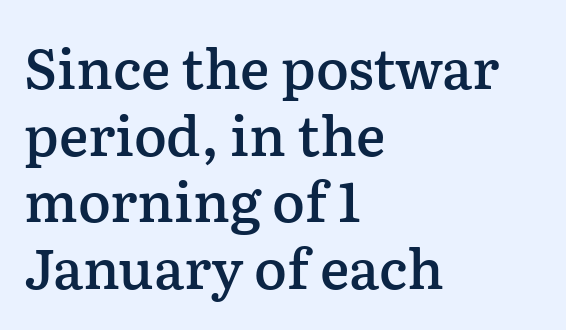
{"serif": "yes", "italic": "no", "bold": "semi", "weight": "semibold", "width": "normal", "stroke_contrast": "low", "x_height": "medium", "monospaced": "no", "underline": "no", "align": "left", "line_spacing_ratio": 1.21, "letter_spacing": "normal", "letter_spacing_em": 0.0, "glyph_px": 55}
